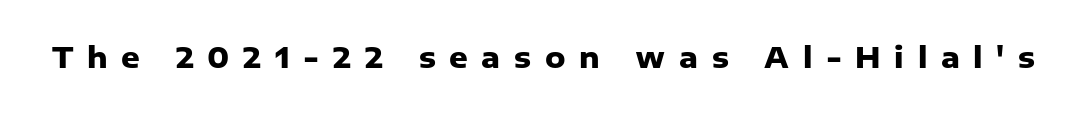
The passage shown is emphatically bold. Glance below the letters and you will spot only blank space. When letters stand straight like this, we call the style roman or upright. The passage shown is typed in a proportional face where columns would drift. The letterforms stand isolated, each surrounded by extra space.
